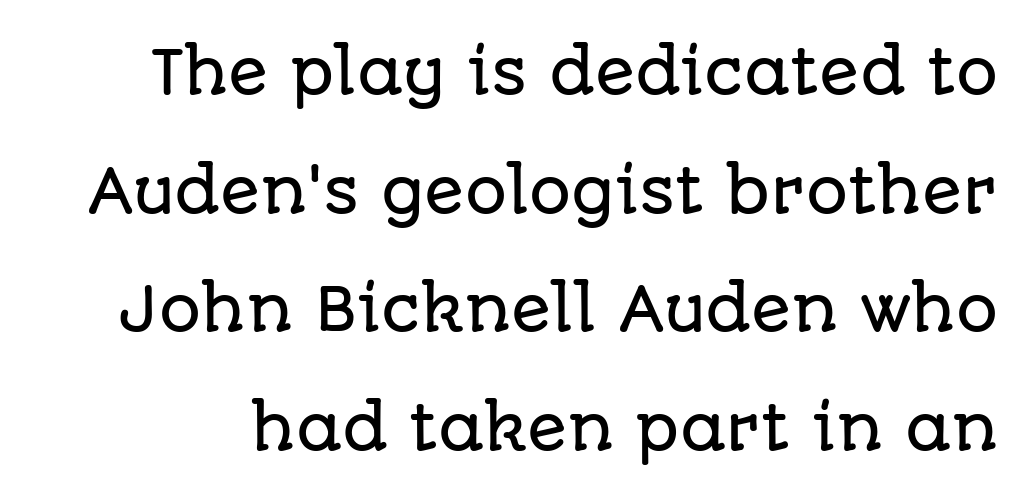
{"serif": "no", "italic": "no", "width": "normal", "stroke_contrast": "low", "x_height": "large", "monospaced": "no", "underline": "no", "line_spacing": "loose", "line_spacing_ratio": 2.01, "letter_spacing": "normal", "letter_spacing_em": 0.0, "glyph_px": 59}
